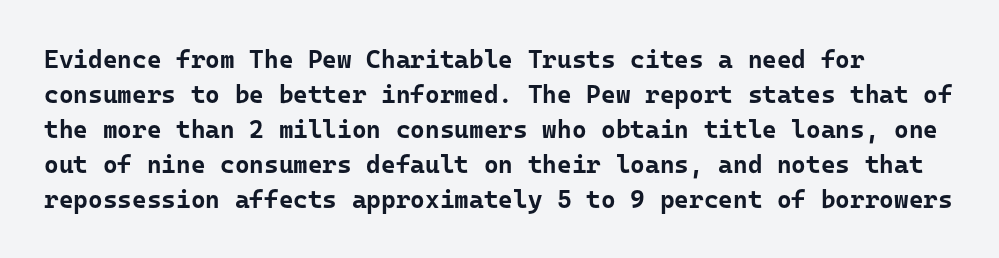
Q: Is the text bold? A: Yes.
Q: Is the text italic (slanted)? A: No, it is upright.
Q: Is the text underlined? A: No.
Q: Is the spacing between letters normal or unusually wide? A: Normal.
Q: Is the spacing between lines tight, normal or loose? A: Normal.
